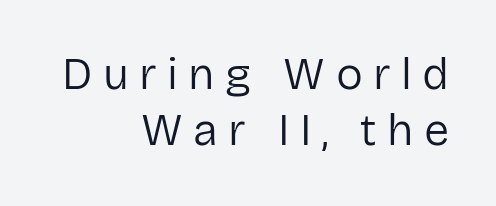
Nope, no serifs anywhere on these letters. The rag falls on the left side of this text block. The face used here is rendered with a markedly widened letterfit. This rendering features lettering with no underline. Tall strokes in this sample are plumb rather than angled. Reading down the column, the eye jumps a familiar distance to each next line.
